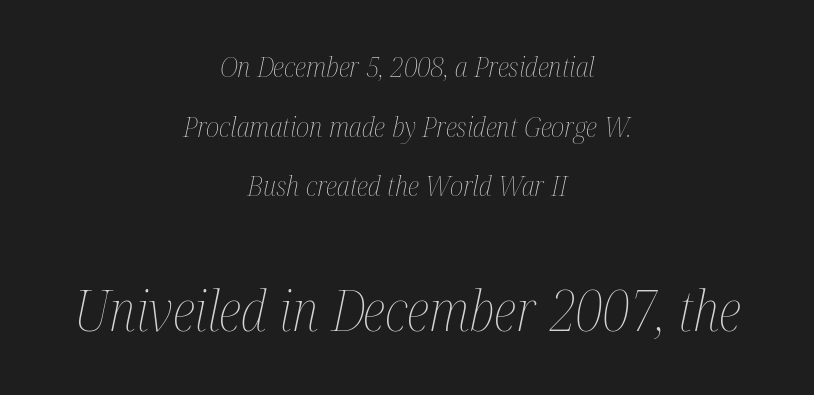
{"italic": "yes", "lean": "right", "slant_degrees": 12, "bold": "no", "weight": "thin", "width": "condensed", "stroke_contrast": "medium", "x_height": "medium", "monospaced": "no", "underline": "no", "align": "center", "line_spacing": "loose", "line_spacing_ratio": 2.13, "letter_spacing": "normal", "letter_spacing_em": 0.0, "larger_block": "second", "size_ratio": 2.0, "glyph_px": 56}
